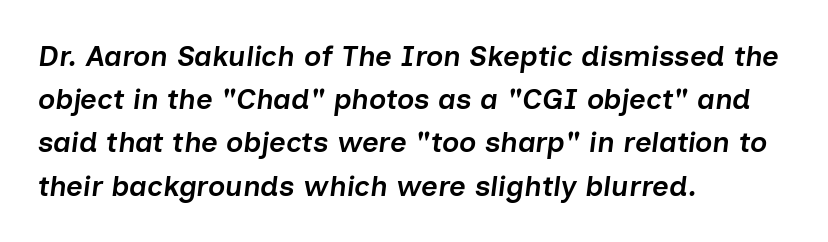
Q: Is the text bold? A: Semi-bold.
Q: Is the text italic (slanted)? A: Yes, it leans right by about 7 degrees.
Q: Is the text underlined? A: No.
Q: How is the paragraph aligned? A: Left-aligned.
Q: Is the spacing between letters normal or unusually wide? A: Normal.
Q: Is the spacing between lines tight, normal or loose? A: Normal.
Q: Width (condensed, normal, or wide)? A: Normal.
Q: Stroke contrast? A: Low.
Q: x-height? A: Medium.
Q: Monospaced? A: No.
